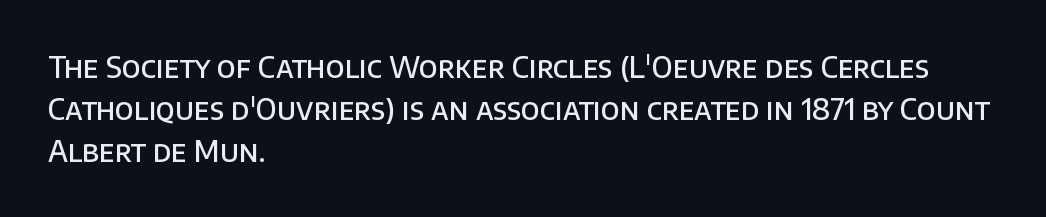
Q: Is the text bold? A: Semi-bold.
Q: Is the text italic (slanted)? A: No, it is upright.
Q: Is the typeface a serif or a sans-serif typeface? A: Sans-serif.
Q: Is the text underlined? A: No.
Q: How is the paragraph aligned? A: Left-aligned.
Q: Is the spacing between letters normal or unusually wide? A: Normal.
Q: Is the spacing between lines tight, normal or loose? A: Normal.
Q: Width (condensed, normal, or wide)? A: Normal.
Q: Stroke contrast? A: Low.
Q: x-height? A: Large.
Q: Monospaced? A: No.
